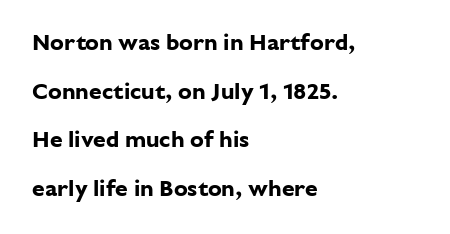
Where is the straight margin? On the left. What stands out about the letter spacing? Nothing — it is the standard amount. Weight check: bold — yes, fully. The specimen omits any rule beneath the text block's lines. Horizontal bands of white between lines are thick stripes.
